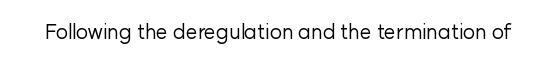
Q: Is the text bold? A: No.
Q: Is the text italic (slanted)? A: No, it is upright.
Q: Is the text underlined? A: No.
Q: Is the spacing between letters normal or unusually wide? A: Normal.
